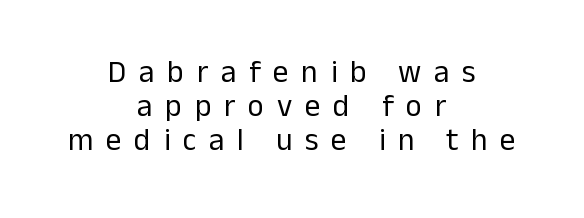
Q: Is the text bold? A: No.
Q: Is the text italic (slanted)? A: No, it is upright.
Q: Is the typeface a serif or a sans-serif typeface? A: Sans-serif.
Q: Is the text underlined? A: No.
Q: How is the paragraph aligned? A: Centered.
Q: Is the spacing between letters normal or unusually wide? A: Unusually wide.
Q: Is the spacing between lines tight, normal or loose? A: Tight.
Q: Width (condensed, normal, or wide)? A: Normal.
Q: Stroke contrast? A: Low.
Q: x-height? A: Medium.
Q: Monospaced? A: No.
